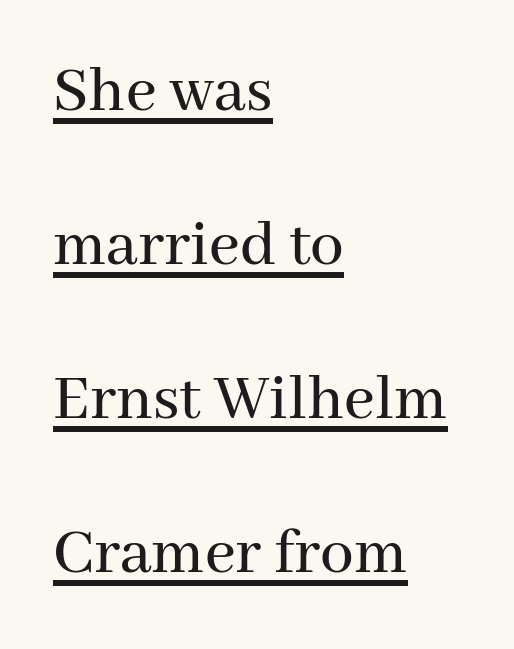
The image shows 67 px serif type, upright; set left-aligned, loose line spacing (2.3x), normal letter spacing, underlined; medium stroke contrast and a medium x-height.
